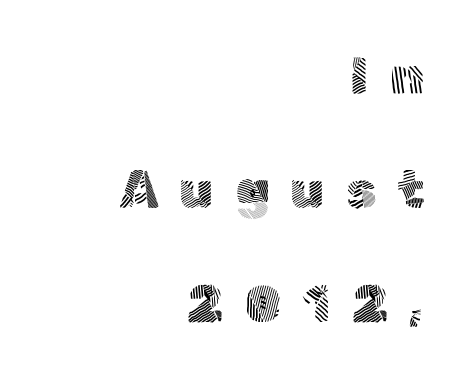
Looks like regular typesetting: each glyph gets only the width it needs. Posture: straight, roman, zero tilt. The face used here is rendered with a markedly widened letterfit. Summary of vertical rhythm: relaxed, with wide interline spacing.
